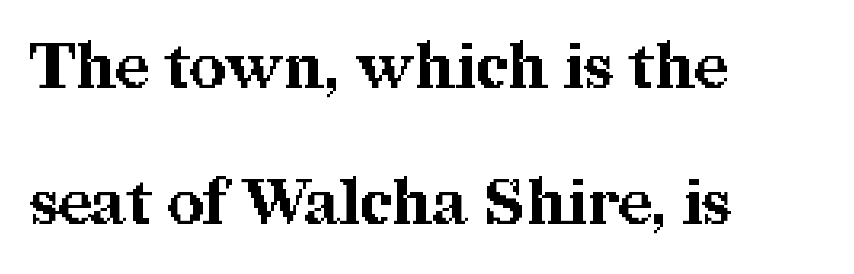
The image shows 64 px bold serif type, upright; set left-aligned, loose line spacing (2.12x), normal letter spacing, not underlined; medium stroke contrast and a medium x-height.
